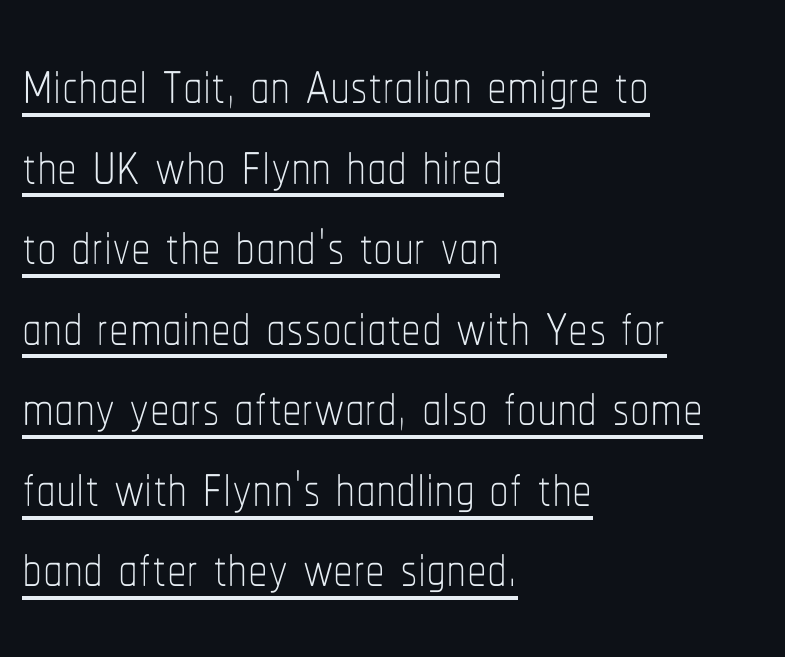
Teacher's note: observe the even left margin — that is flush-left alignment. In terms of leading, this rendering errs on the cramped side. The font sits on the lighter half of the weight spectrum, regular included. A typesetter would call this zero additional tracking. Upright lettering throughout.
